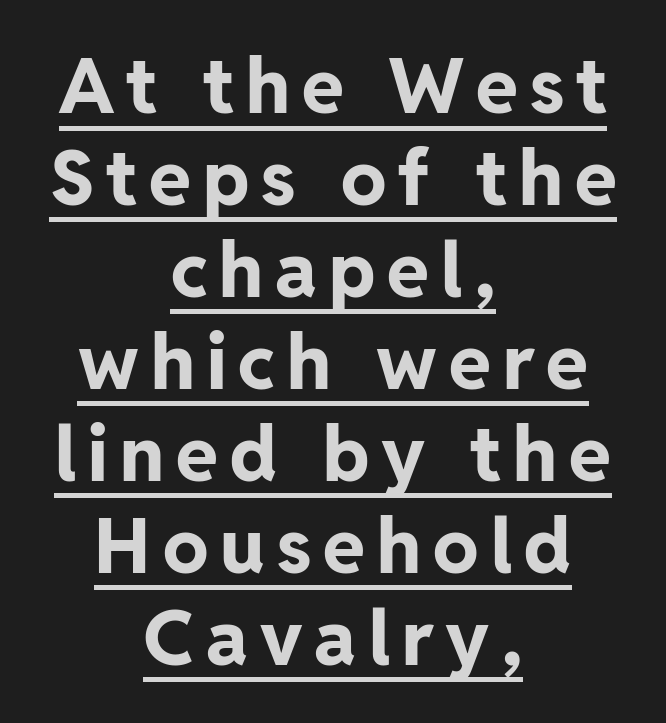
Q: Is the text bold? A: Yes.
Q: Is the text italic (slanted)? A: No, it is upright.
Q: Is the typeface a serif or a sans-serif typeface? A: Sans-serif.
Q: Is the text underlined? A: Yes.
Q: How is the paragraph aligned? A: Centered.
Q: Width (condensed, normal, or wide)? A: Normal.
Q: Stroke contrast? A: Low.
Q: x-height? A: Medium.
Q: Monospaced? A: No.
